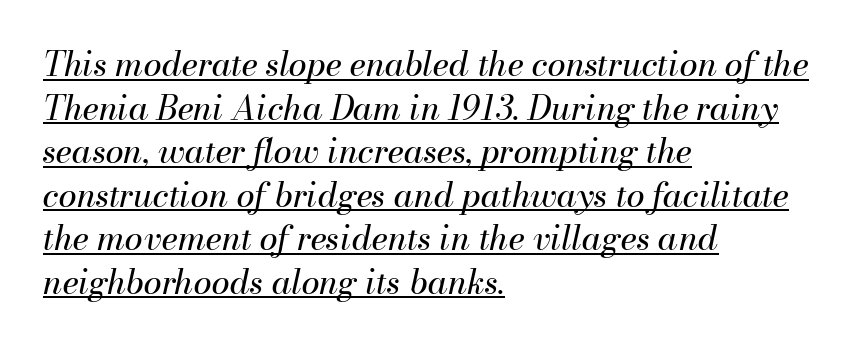
In terms of posture, this sample is oblique. Varying glyph widths throughout — classic text-font behaviour. Nothing heavy about these letters — not bold at all. Emphasis is given by a line drawn under the lettering. The line texture is even and compact thanks to regular tracking. Regarding leading, the lines here are spaced in the standard way.
